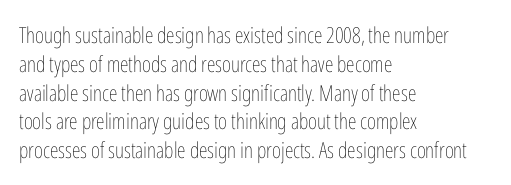
{"italic": "no", "bold": "no", "underline": "no", "align": "left", "line_spacing": "normal", "line_spacing_ratio": 1.31, "letter_spacing": "normal", "letter_spacing_em": 0.0, "glyph_px": 22}
